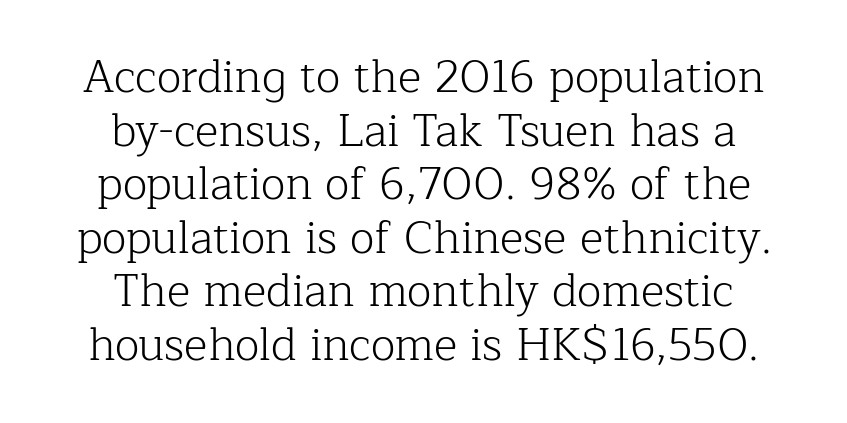
Is this a sans? No — the strokes have serifs. Type without underlining. Character widths vary here, with narrow letters taking less room than wide ones. The letters sit at their default tracking, neither squeezed nor spread. The lines are quadded center. Posture: straight, roman, zero tilt.
